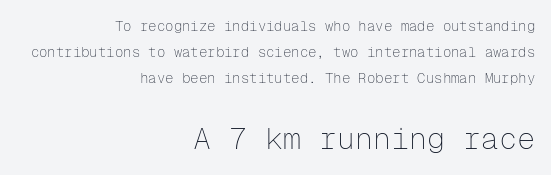
{"serif": "no", "italic": "no", "bold": "no", "weight": "thin", "width": "normal", "stroke_contrast": "low", "x_height": "medium", "monospaced": "yes", "underline": "no", "align": "right", "line_spacing_ratio": 1.86, "letter_spacing": "normal", "letter_spacing_em": 0.0, "larger_block": "second", "size_ratio": 2.14, "glyph_px": 30}
